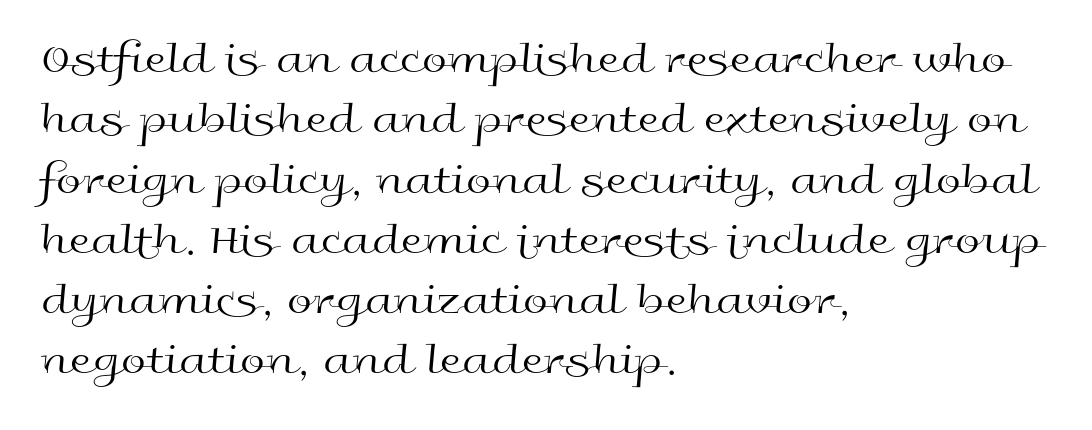
Q: Is the text bold? A: No.
Q: Is the text italic (slanted)? A: No, it is upright.
Q: Is the typeface a serif or a sans-serif typeface? A: Sans-serif.
Q: Is the text underlined? A: No.
Q: How is the paragraph aligned? A: Left-aligned.
Q: Is the spacing between letters normal or unusually wide? A: Normal.
Q: Is the spacing between lines tight, normal or loose? A: Normal.
Q: Width (condensed, normal, or wide)? A: Wide.
Q: x-height? A: Medium.
Q: Monospaced? A: No.
